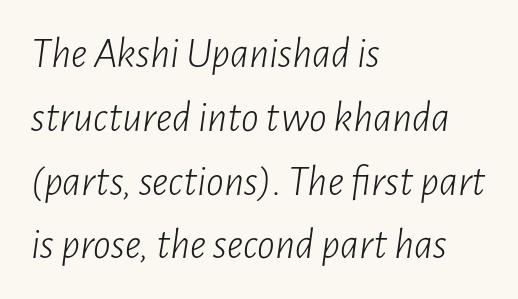
The rendering uses natural spacing where letterforms have individual widths. Regarding leading, the lines here are spaced in the standard way. It's the slanting kind of type. Decoration check: the copy has no underline.
